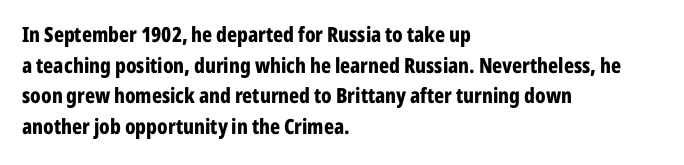
{"italic": "no", "bold": "yes", "underline": "no", "align": "left", "line_spacing": "normal", "line_spacing_ratio": 1.46, "letter_spacing": "normal", "letter_spacing_em": 0.0, "glyph_px": 21}
